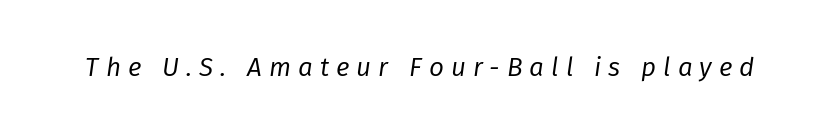
The weight would be labelled regular, book, light, or lighter still. Look at the tracking — it's clearly loosened, letters drifting apart. Is the type slanted? Yes — the strokes lean at a clear angle. Nobody drew a line under any word here.
